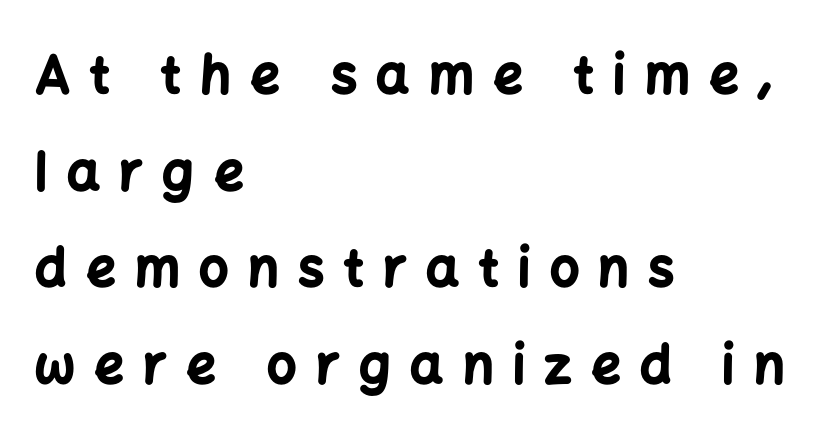
Q: Is the text bold? A: Yes.
Q: Is the text italic (slanted)? A: No, it is upright.
Q: Is the typeface a serif or a sans-serif typeface? A: Sans-serif.
Q: Is the text underlined? A: No.
Q: How is the paragraph aligned? A: Left-aligned.
Q: Is the spacing between letters normal or unusually wide? A: Unusually wide.
Q: Width (condensed, normal, or wide)? A: Normal.
Q: Stroke contrast? A: Low.
Q: x-height? A: Medium.
Q: Monospaced? A: No.
